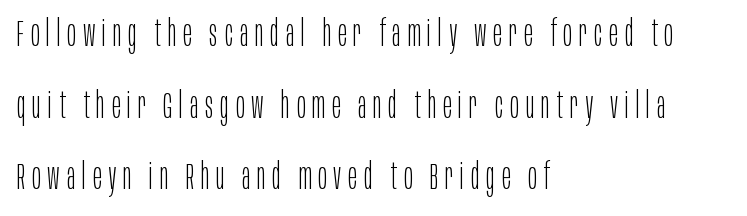
{"serif": "no", "italic": "no", "bold": "no", "weight": "light", "width": "condensed", "stroke_contrast": "low", "x_height": "large", "monospaced": "no", "underline": "no", "align": "left", "line_spacing": "loose", "line_spacing_ratio": 1.99, "glyph_px": 36}
